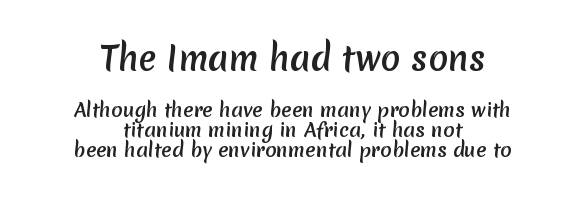
Q: Is the text bold? A: Yes.
Q: Is the typeface a serif or a sans-serif typeface? A: Sans-serif.
Q: Is the text underlined? A: No.
Q: How is the paragraph aligned? A: Centered.
Q: Is the spacing between letters normal or unusually wide? A: Normal.
Q: Is the spacing between lines tight, normal or loose? A: Tight.
Q: Which block of text is set in a larger size, the first (top) or the second (bottom)? A: The first (top) one.
Q: Width (condensed, normal, or wide)? A: Normal.
Q: Stroke contrast? A: Low.
Q: x-height? A: Medium.
Q: Monospaced? A: No.
